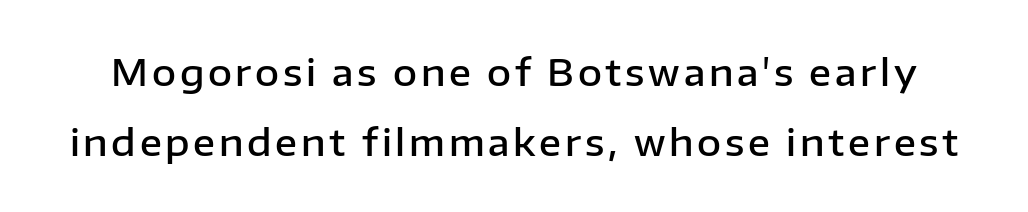
{"serif": "no", "italic": "no", "bold": "semi", "weight": "semibold", "width": "normal", "stroke_contrast": "low", "x_height": "medium", "monospaced": "no", "underline": "no", "line_spacing_ratio": 1.89, "glyph_px": 37}
